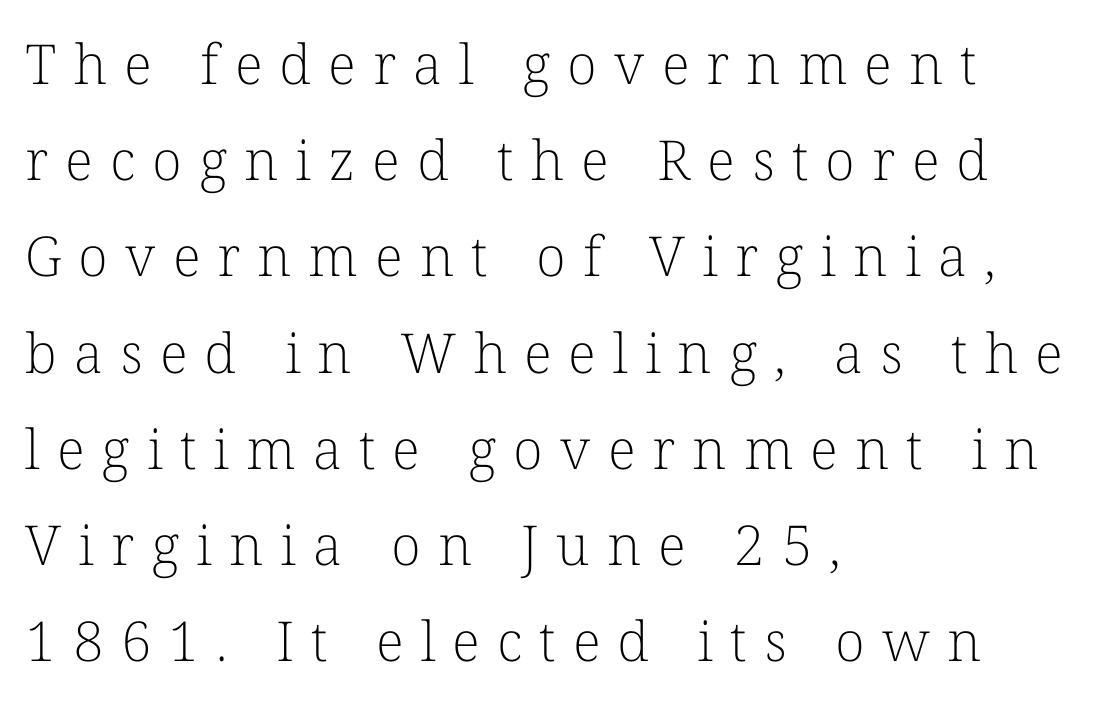
The image shows 55 px light serif type, upright; set left-aligned, line spacing 1.75x, unusually wide letter spacing (+0.31 em), not underlined; low stroke contrast and a medium x-height.
